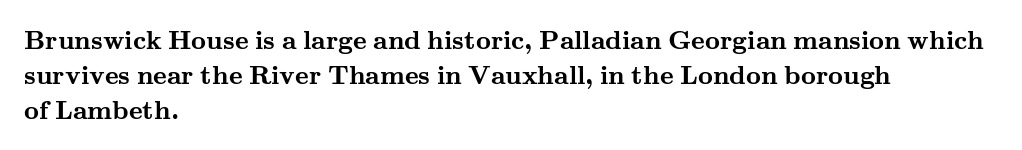
The image shows 26 px bold type, upright; set left-aligned, normal line spacing (1.34x), normal letter spacing, not underlined.
